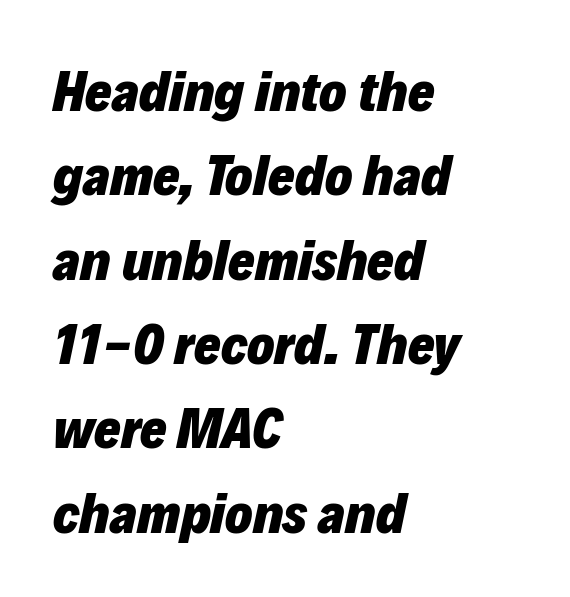
Which margin do the lines hug? The left one — the right edge is uneven. Typesetter's note: full bold, strokes at maximum text heaviness. Students, observe: this is what conventionally led text looks like. Would a proofreader flag this as italicized? Yes.
